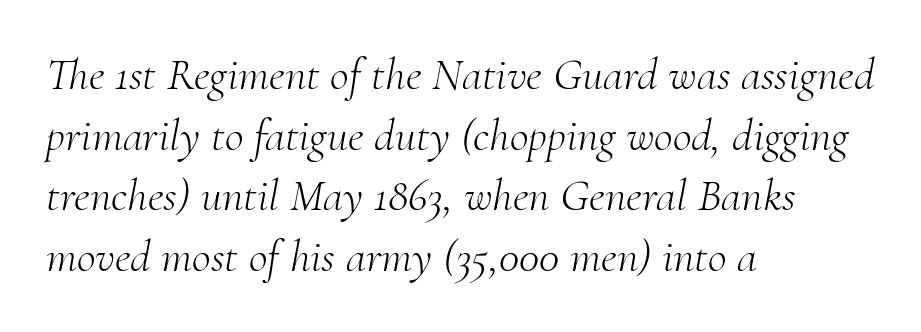
Q: Is the text bold? A: No.
Q: Is the text italic (slanted)? A: Yes, it leans right by about 10 degrees.
Q: Is the typeface a serif or a sans-serif typeface? A: Serif.
Q: Is the text underlined? A: No.
Q: How is the paragraph aligned? A: Left-aligned.
Q: Is the spacing between letters normal or unusually wide? A: Normal.
Q: Is the spacing between lines tight, normal or loose? A: Normal.
Q: Width (condensed, normal, or wide)? A: Normal.
Q: Stroke contrast? A: Medium.
Q: x-height? A: Small.
Q: Monospaced? A: No.
